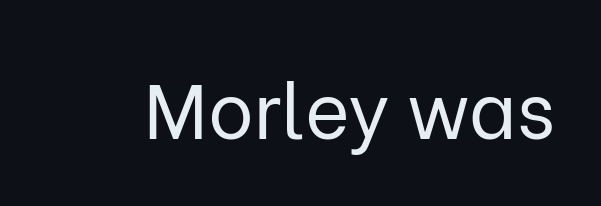
{"serif": "no", "italic": "no", "bold": "no", "weight": "regular", "width": "normal", "stroke_contrast": "low", "x_height": "medium", "monospaced": "no", "underline": "no", "letter_spacing": "normal", "letter_spacing_em": 0.0, "glyph_px": 77}
